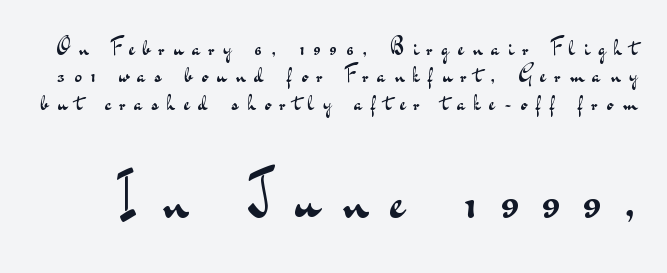
{"serif": "no", "bold": "no", "weight": "regular", "width": "wide", "stroke_contrast": "medium", "x_height": "small", "monospaced": "no", "underline": "no", "line_spacing": "normal", "line_spacing_ratio": 1.25, "letter_spacing": "wide", "letter_spacing_em": 0.42, "larger_block": "second", "size_ratio": 2.55, "glyph_px": 56}
